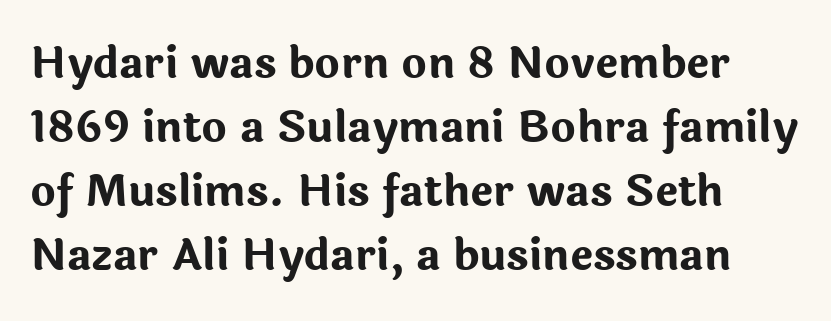
Q: Is the text bold? A: Yes.
Q: Is the text italic (slanted)? A: No, it is upright.
Q: Is the typeface a serif or a sans-serif typeface? A: Sans-serif.
Q: Is the text underlined? A: No.
Q: How is the paragraph aligned? A: Left-aligned.
Q: Is the spacing between letters normal or unusually wide? A: Normal.
Q: Is the spacing between lines tight, normal or loose? A: Normal.
Q: Width (condensed, normal, or wide)? A: Normal.
Q: Stroke contrast? A: Low.
Q: x-height? A: Medium.
Q: Monospaced? A: No.
